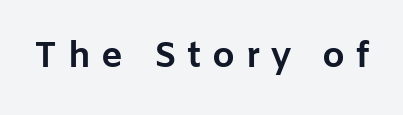
{"serif": "no", "italic": "no", "bold": "yes", "weight": "bold", "width": "normal", "stroke_contrast": "low", "x_height": "medium", "monospaced": "no", "underline": "no", "letter_spacing": "wide", "letter_spacing_em": 0.29, "glyph_px": 36}
